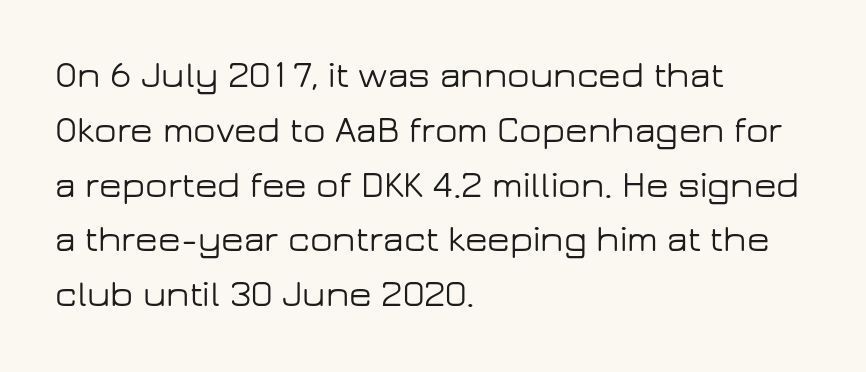
The image shows 37 px wide sans-serif type, upright; set left-aligned, normal line spacing (1.48x), normal letter spacing, not underlined; low stroke contrast and a medium x-height.
